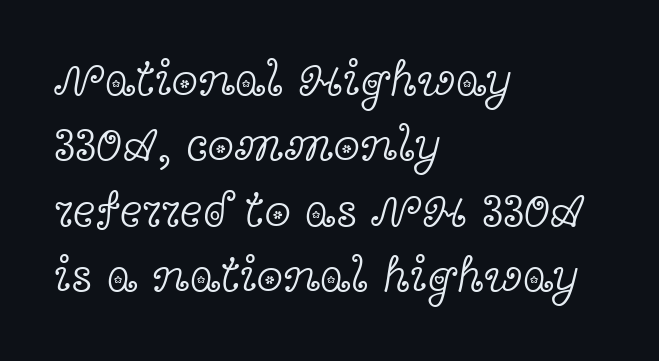
The image shows 48 px light, wide serif type; set left-aligned, normal line spacing (1.36x), normal letter spacing, not underlined; a medium x-height.
